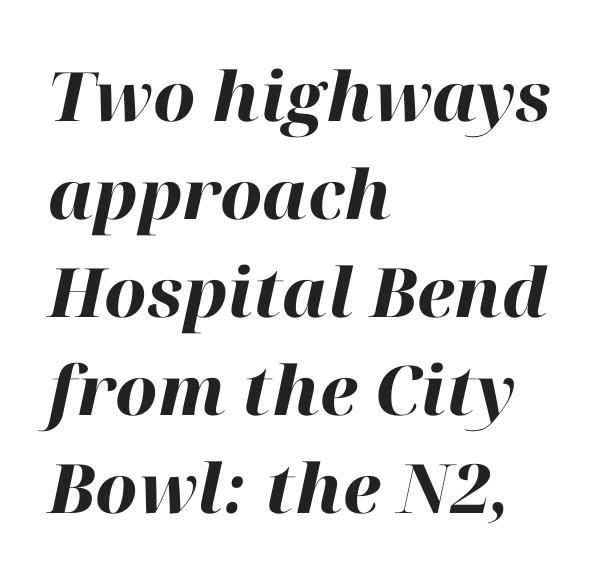
{"italic": "yes", "lean": "right", "slant_degrees": 12, "bold": "yes", "weight": "heavy", "width": "normal", "stroke_contrast": "high", "x_height": "medium", "monospaced": "no", "underline": "no", "align": "left", "line_spacing": "normal", "line_spacing_ratio": 1.44, "letter_spacing": "normal", "letter_spacing_em": 0.0, "glyph_px": 68}
